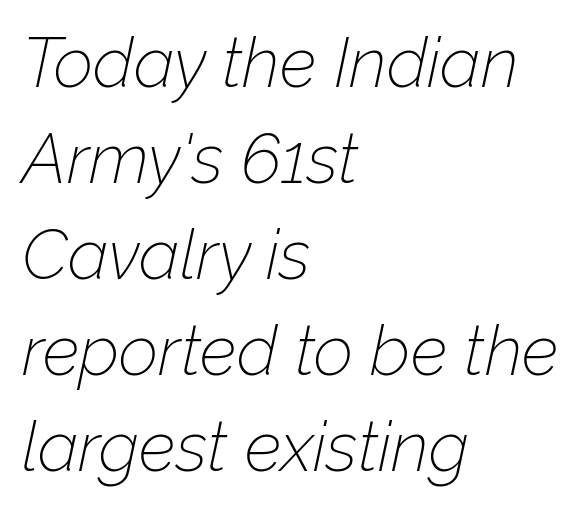
Here the designer chose a conventional face with non-uniform glyph widths. In CSS terms this would be text-align: left. The string is rendered with underlining switched off. Whoever set this chose a conventional vertical rhythm. Posture: slanted. The strokes carry an ordinary text weight at most.
